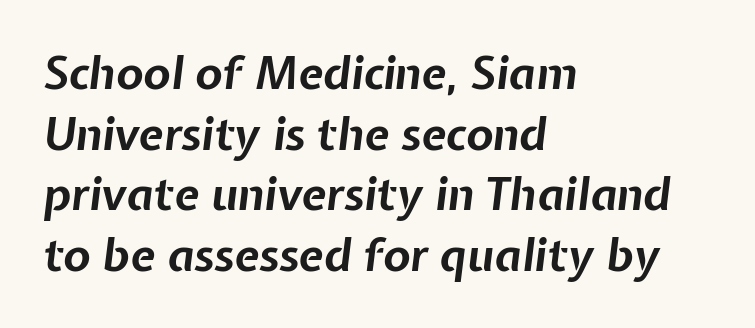
Just letters on the line, the space beneath them empty. The letters advance in unequal steps, a hallmark of proportional type. Regular leading. In terms of letterspacing, this is plain default setting.
